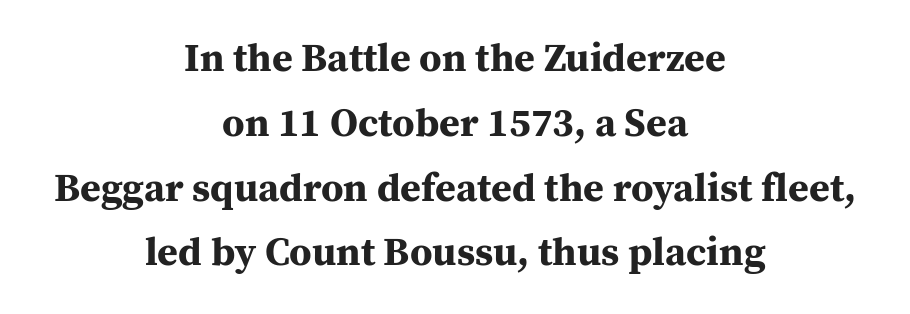
This sample is center-justified, so both line endings float freely. Check the space under the baseline: it is left empty. Character widths vary here, with narrow letters taking less room than wide ones. When letters stand straight like this, we call the style roman or upright. The typeface chosen for these lines features serifs. Letter spacing: default.
